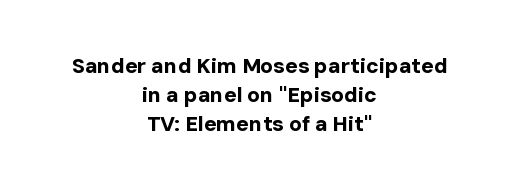
These lines keep a tight, regular rhythm from letter to letter. These lines were composed using upright roman letters. Notice how descenders clear the ascenders below comfortably — that's standard leading. Heavy, bold letterforms.
